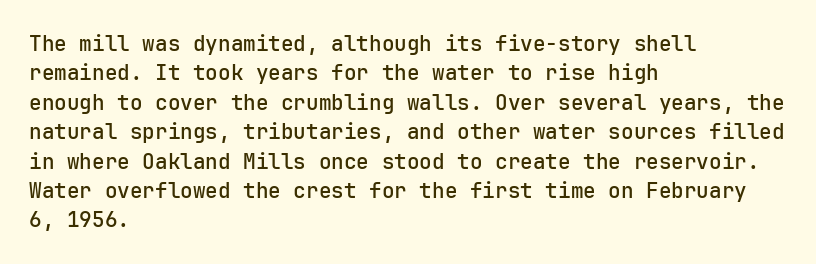
{"italic": "no", "underline": "no", "align": "left", "line_spacing": "normal", "line_spacing_ratio": 1.4, "letter_spacing": "normal", "letter_spacing_em": 0.0, "glyph_px": 21}
